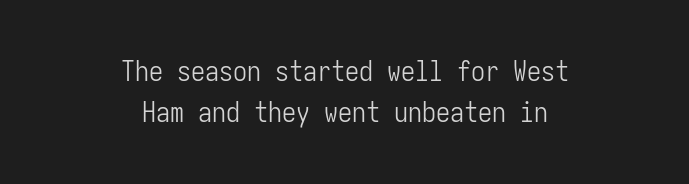
{"serif": "no", "italic": "no", "bold": "no", "weight": "light", "width": "condensed", "stroke_contrast": "low", "x_height": "medium", "underline": "no", "align": "center", "line_spacing": "normal", "line_spacing_ratio": 1.48, "letter_spacing": "normal", "letter_spacing_em": 0.0, "glyph_px": 28}
